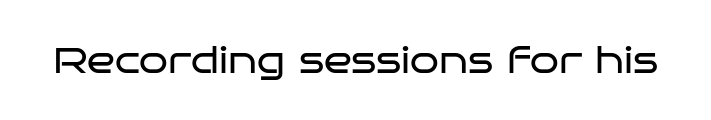
The image shows 37 px regular-weight, wide sans-serif type, upright; set normal letter spacing, not underlined; low stroke contrast and a large x-height.
